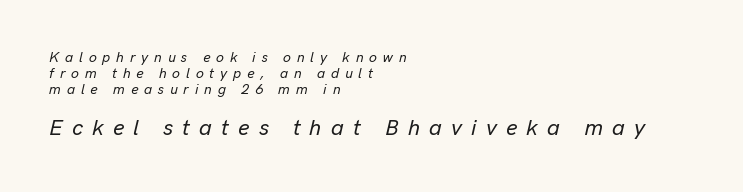
A typesetter would mark this as italic. The gaps between neighbouring characters are conspicuously large. The glyphs are unaccompanied by any horizontal stroke below them. You get the small type first, then a jump to larger type. Leftover space on each line is placed entirely after the last word.
